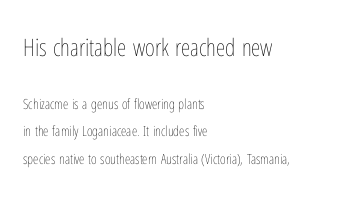
The image shows 24 px text type, upright; set left-aligned, loose line spacing (1.95x), normal letter spacing, not underlined; the first (top) block is 1.71x larger.
